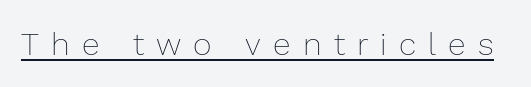
The image shows 32 px thin type, upright; set unusually wide letter spacing (+0.38 em), underlined; low stroke contrast and a medium x-height.
